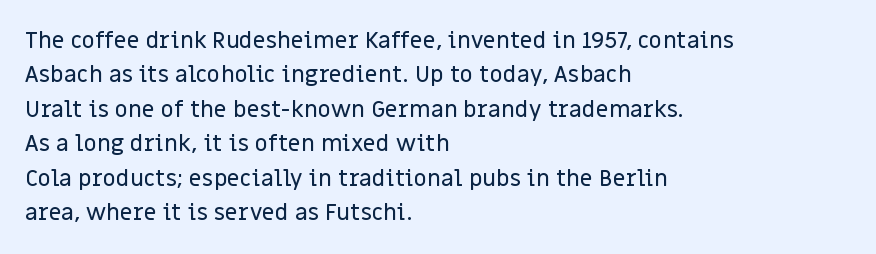
The image shows 23 px text type, upright; set left-aligned, normal line spacing (1.5x), normal letter spacing, not underlined.
